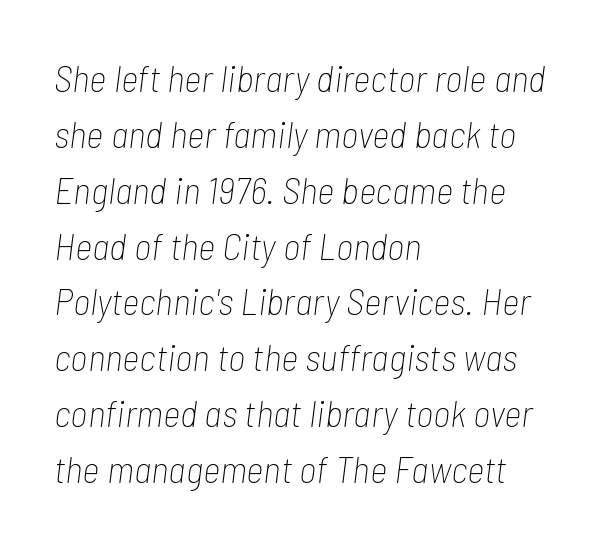
Q: Is the text bold? A: No.
Q: Is the text italic (slanted)? A: Yes, it leans right by about 7 degrees.
Q: Is the text underlined? A: No.
Q: How is the paragraph aligned? A: Left-aligned.
Q: Is the spacing between letters normal or unusually wide? A: Normal.
Q: Is the spacing between lines tight, normal or loose? A: Normal.
Q: Width (condensed, normal, or wide)? A: Condensed.
Q: Stroke contrast? A: Low.
Q: x-height? A: Medium.
Q: Monospaced? A: No.
